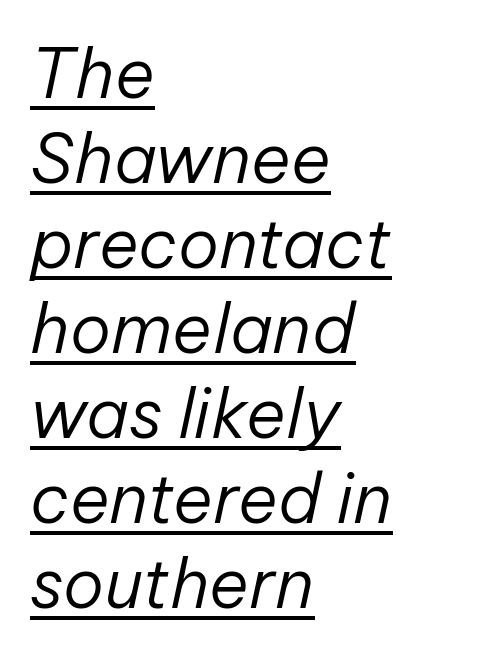
Q: Is the text bold? A: No.
Q: Is the text italic (slanted)? A: Yes, it leans right by about 12 degrees.
Q: Is the text underlined? A: Yes.
Q: How is the paragraph aligned? A: Left-aligned.
Q: Is the spacing between letters normal or unusually wide? A: Normal.
Q: Is the spacing between lines tight, normal or loose? A: Normal.
Q: Width (condensed, normal, or wide)? A: Normal.
Q: Stroke contrast? A: Low.
Q: x-height? A: Medium.
Q: Monospaced? A: No.
